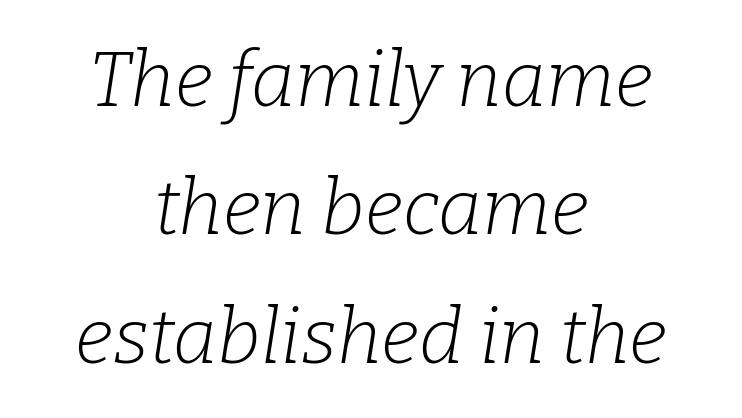
Q: Is the text bold? A: No.
Q: Is the text italic (slanted)? A: Yes, it leans right by about 9 degrees.
Q: Is the typeface a serif or a sans-serif typeface? A: Serif.
Q: Is the text underlined? A: No.
Q: How is the paragraph aligned? A: Centered.
Q: Is the spacing between letters normal or unusually wide? A: Normal.
Q: Is the spacing between lines tight, normal or loose? A: Normal.
Q: Width (condensed, normal, or wide)? A: Normal.
Q: Stroke contrast? A: Low.
Q: x-height? A: Medium.
Q: Monospaced? A: No.
